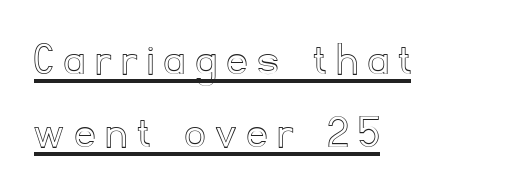
Q: Is the text italic (slanted)? A: No, it is upright.
Q: Is the text underlined? A: Yes.
Q: How is the paragraph aligned? A: Left-aligned.
Q: Is the spacing between letters normal or unusually wide? A: Unusually wide.
Q: Is the spacing between lines tight, normal or loose? A: Normal.
Q: Width (condensed, normal, or wide)? A: Normal.
Q: x-height? A: Small.
Q: Monospaced? A: No.
